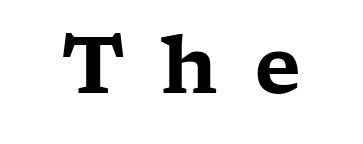
{"serif": "yes", "italic": "no", "width": "wide", "stroke_contrast": "low", "x_height": "medium", "monospaced": "no", "underline": "no", "letter_spacing": "wide", "letter_spacing_em": 0.45, "glyph_px": 79}
